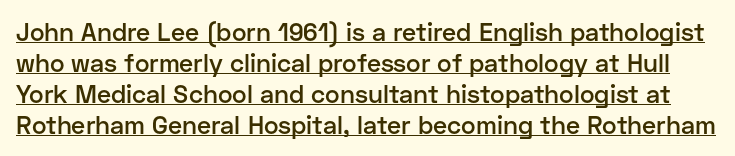
The image shows 25 px text type, upright; set line spacing 1.24x, normal letter spacing, underlined.
